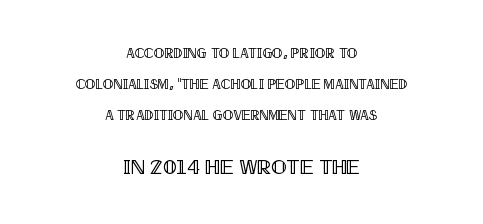
Q: Is the text italic (slanted)? A: No, it is upright.
Q: Is the text underlined? A: No.
Q: How is the paragraph aligned? A: Centered.
Q: Is the spacing between letters normal or unusually wide? A: Normal.
Q: Is the spacing between lines tight, normal or loose? A: Loose.
Q: Which block of text is set in a larger size, the first (top) or the second (bottom)? A: The second (bottom) one.
